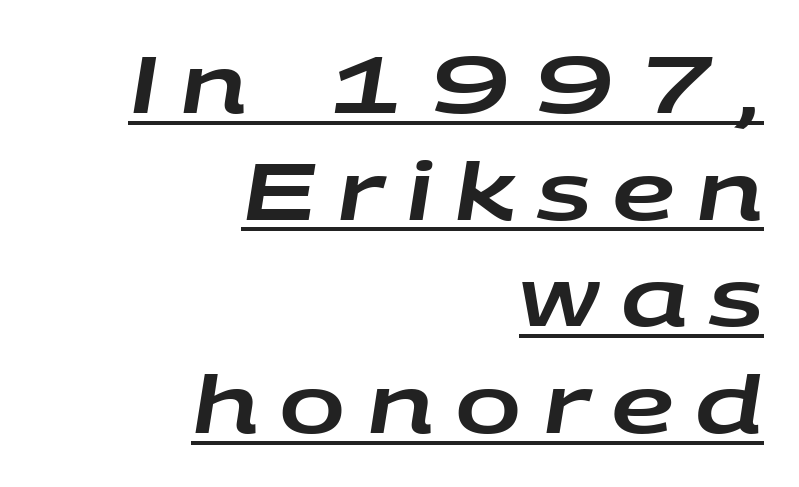
Look at the tracking — it's clearly loosened, letters drifting apart. The rendering uses a moderate line-height, typical for paragraphs. Varying glyph widths throughout — classic text-font behaviour. The specimen reads as italic at a glance. These characters rest on top of a visible drawn line.
